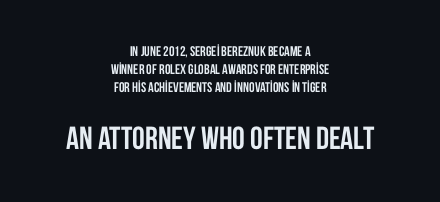
Q: Is the text bold? A: Yes.
Q: Is the text italic (slanted)? A: No, it is upright.
Q: Is the typeface a serif or a sans-serif typeface? A: Sans-serif.
Q: Is the text underlined? A: No.
Q: How is the paragraph aligned? A: Centered.
Q: Is the spacing between letters normal or unusually wide? A: Normal.
Q: Is the spacing between lines tight, normal or loose? A: Normal.
Q: Which block of text is set in a larger size, the first (top) or the second (bottom)? A: The second (bottom) one.
Q: Width (condensed, normal, or wide)? A: Condensed.
Q: Stroke contrast? A: Low.
Q: x-height? A: Large.
Q: Monospaced? A: No.
